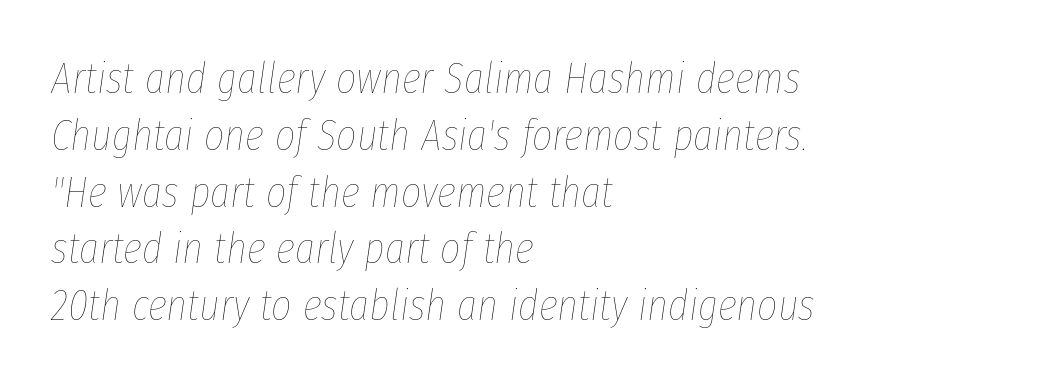
Q: Is the text bold? A: No.
Q: Is the text italic (slanted)? A: Yes, it leans right by about 8 degrees.
Q: Is the text underlined? A: No.
Q: How is the paragraph aligned? A: Left-aligned.
Q: Is the spacing between letters normal or unusually wide? A: Normal.
Q: Is the spacing between lines tight, normal or loose? A: Normal.
Q: Width (condensed, normal, or wide)? A: Condensed.
Q: Stroke contrast? A: Low.
Q: x-height? A: Medium.
Q: Monospaced? A: No.
